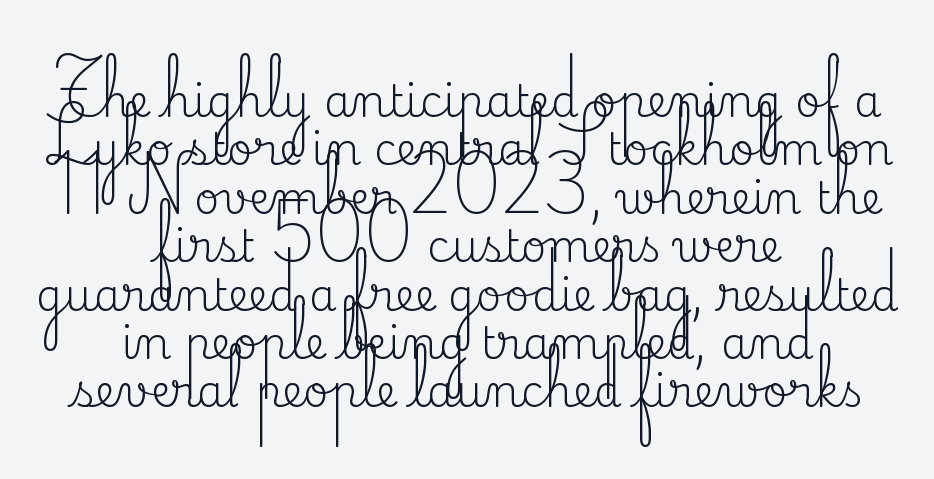
The image shows 44 px regular-weight serif type, upright; set centered, tight line spacing (1.1x), normal letter spacing, not underlined; medium stroke contrast and a small x-height.
